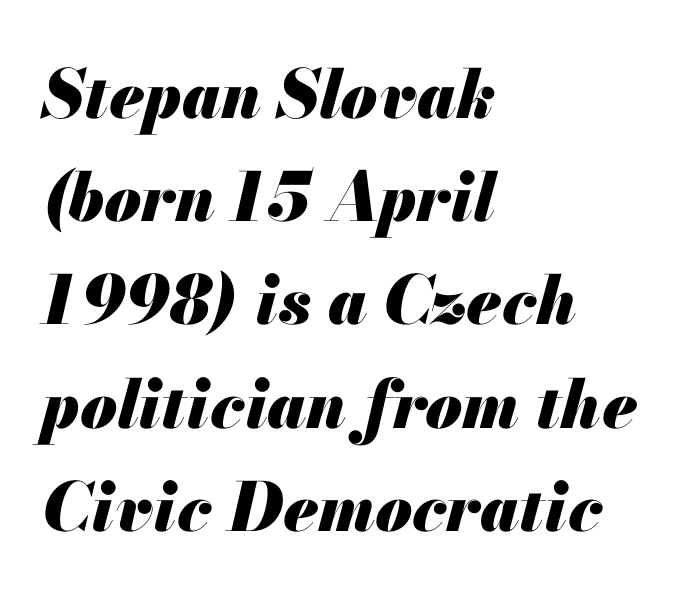
{"italic": "yes", "lean": "right", "slant_degrees": 13, "bold": "yes", "weight": "heavy", "width": "normal", "stroke_contrast": "medium", "x_height": "small", "monospaced": "no", "underline": "no", "align": "left", "line_spacing": "normal", "line_spacing_ratio": 1.54, "letter_spacing": "normal", "letter_spacing_em": 0.0, "glyph_px": 67}
